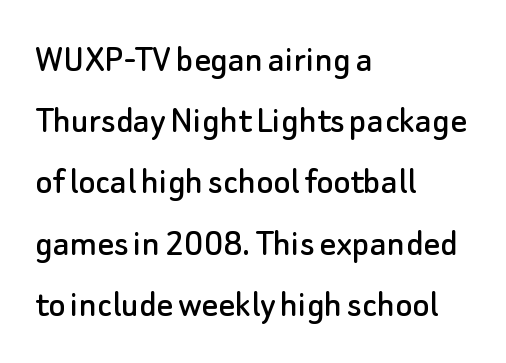
Q: Is the text italic (slanted)? A: No, it is upright.
Q: Is the typeface a serif or a sans-serif typeface? A: Sans-serif.
Q: Is the text underlined? A: No.
Q: How is the paragraph aligned? A: Left-aligned.
Q: Is the spacing between letters normal or unusually wide? A: Normal.
Q: Is the spacing between lines tight, normal or loose? A: Normal.
Q: Width (condensed, normal, or wide)? A: Normal.
Q: Stroke contrast? A: Low.
Q: x-height? A: Small.
Q: Monospaced? A: No.
